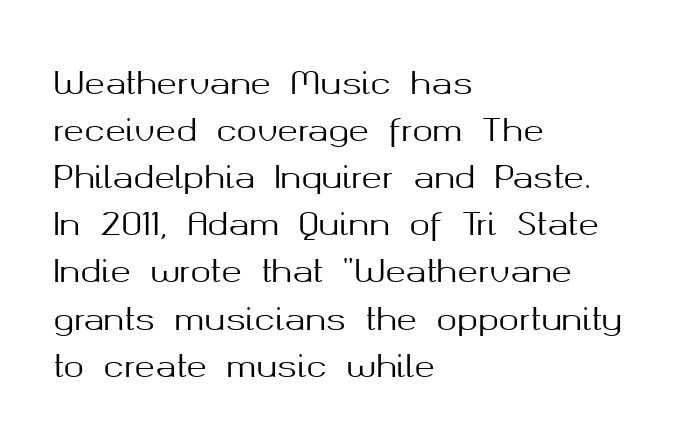
The image shows 31 px sans-serif type, upright; set left-aligned, normal line spacing (1.52x), normal letter spacing, not underlined; medium stroke contrast and a medium x-height.
